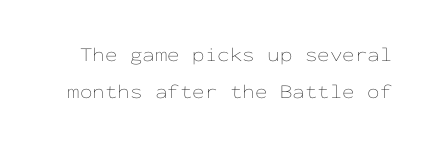
Q: Is the text bold? A: No.
Q: Is the text italic (slanted)? A: No, it is upright.
Q: Is the text underlined? A: No.
Q: Is the spacing between letters normal or unusually wide? A: Normal.
